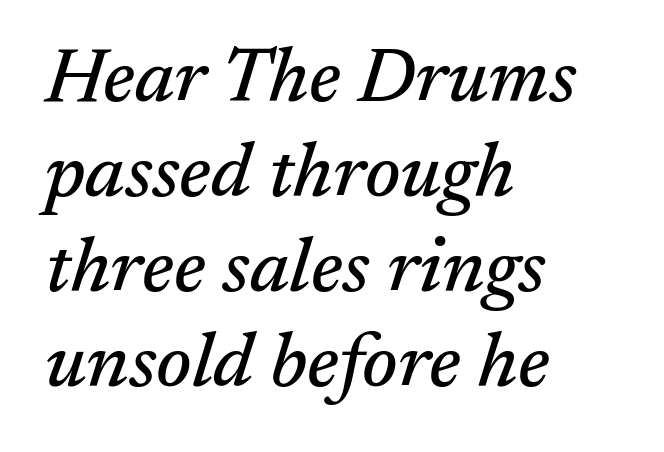
Does the leading feel generous? No, just average. Would a proofreader flag this as italicized? Yes. Each letter keeps its own natural width here, so spacing adapts to shape. All the whitespace from short lines collects on the right. Bare-footed words on every line. The gaps between neighbouring characters are ordinary and unremarkable.
